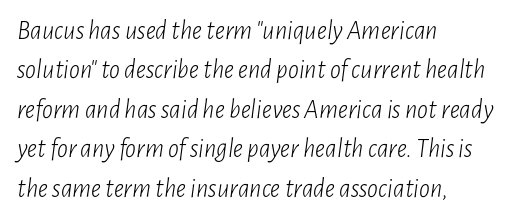
Notice how the stems are inclined rather than vertical — that's the hallmark of italics. The font is comparable to plain body text, perhaps lighter. Reading down the block, your eye returns to a fixed left position each line. Each word holds together tightly as a unit, with standard inter-letter gaps. Notice how descenders clear the ascenders below comfortably — that's standard leading. Rule under the text: the space is simply empty.
